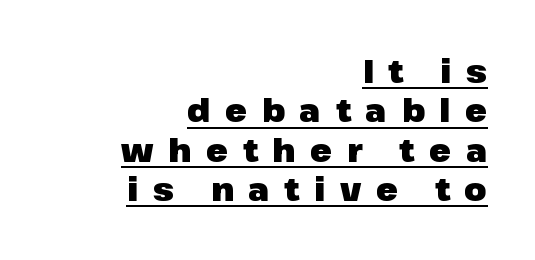
Tall strokes in this sample are plumb rather than angled. Character widths vary here, with narrow letters taking less room than wide ones. The glyphs have the mass of a bold cut. The glyphs in this specimen are sans serif. If you drew a ruler down the right edge, every line would touch it.
